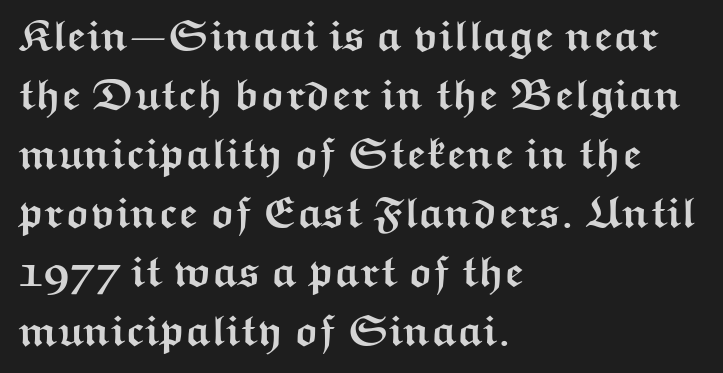
{"serif": "no", "italic": "no", "bold": "yes", "weight": "semibold", "width": "wide", "stroke_contrast": "medium", "x_height": "medium", "monospaced": "no", "underline": "no", "align": "left", "line_spacing": "normal", "line_spacing_ratio": 1.37, "letter_spacing": "normal", "letter_spacing_em": 0.0, "glyph_px": 43}
